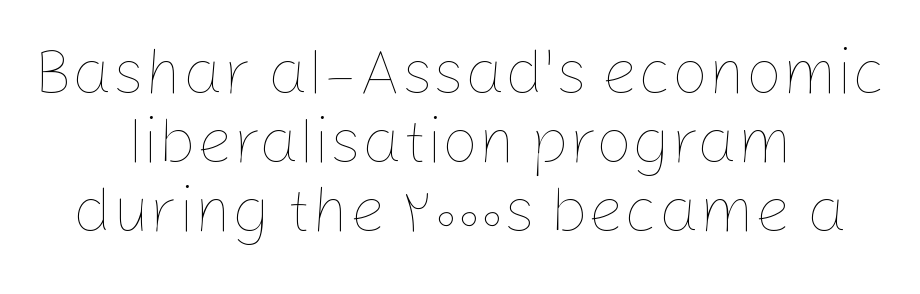
No heavy texture on the line: the type isn't bold. Nope, not italic — everything's standing straight. In terms of leading, this rendering errs on the cramped side. A typesetter would call this zero additional tracking. The letters advance in unequal steps, a hallmark of proportional type.
